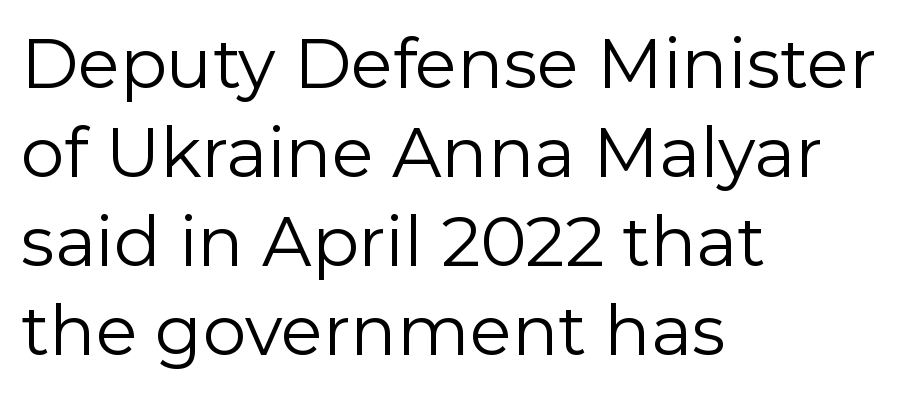
Does the type have serifs? No, each stem ends abruptly. This rendering uses left alignment, leaving the right contour irregular. Stems and bowls with no extra thickness — not bold. A bare baseline throughout the passage. The tracking reads as untouched default to a designer's eye.
